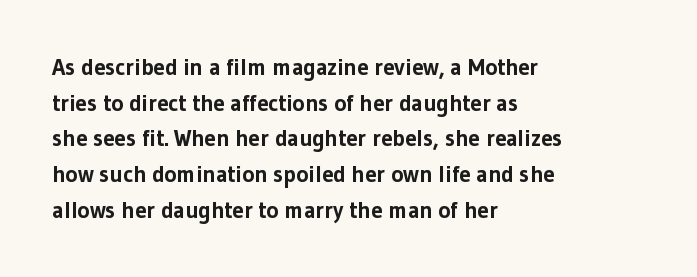
The image shows 23 px bold type, upright; set left-aligned, normal line spacing (1.55x), normal letter spacing, not underlined.
